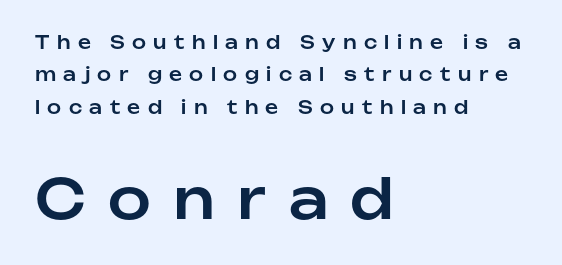
The image shows 55 px sans-serif type, upright; set left-aligned, line spacing 1.8x, unusually wide letter spacing (+0.41 em), not underlined; the second (bottom) block is 3.06x larger; low stroke contrast and a medium x-height.
